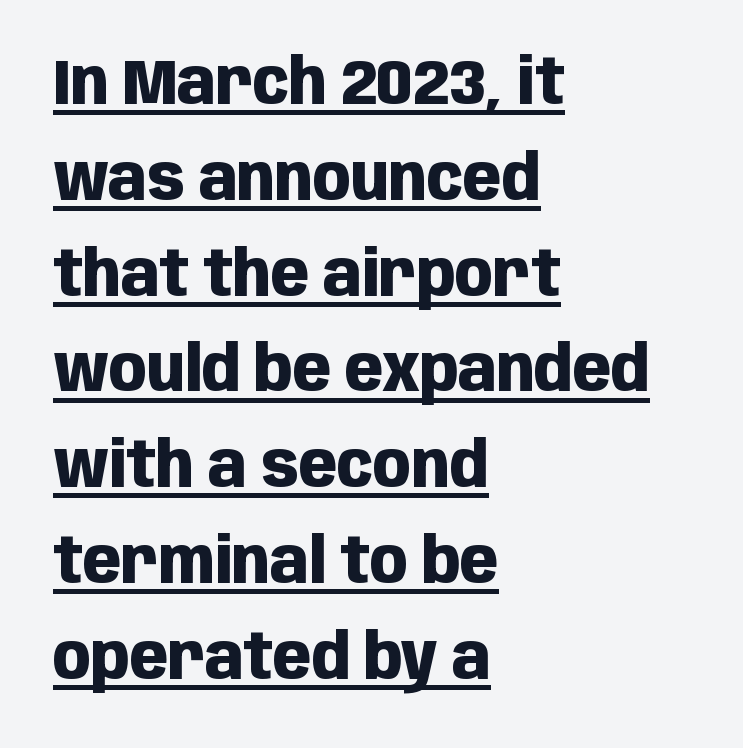
Q: Is the text bold? A: Yes.
Q: Is the text italic (slanted)? A: No, it is upright.
Q: Is the typeface a serif or a sans-serif typeface? A: Sans-serif.
Q: Is the text underlined? A: Yes.
Q: How is the paragraph aligned? A: Left-aligned.
Q: Is the spacing between letters normal or unusually wide? A: Normal.
Q: Is the spacing between lines tight, normal or loose? A: Normal.
Q: Width (condensed, normal, or wide)? A: Condensed.
Q: Stroke contrast? A: Low.
Q: x-height? A: Large.
Q: Monospaced? A: No.
